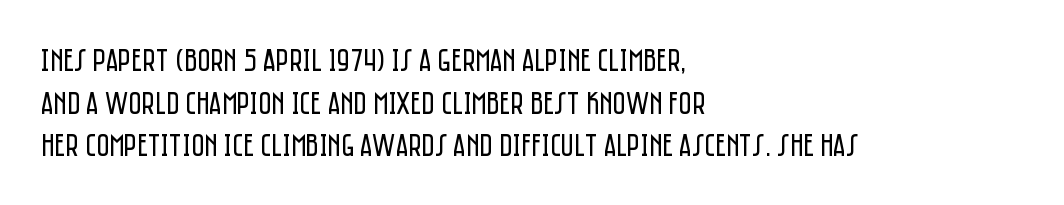
{"serif": "no", "italic": "no", "bold": "no", "weight": "regular", "width": "condensed", "stroke_contrast": "low", "x_height": "large", "monospaced": "no", "underline": "no", "align": "left", "line_spacing": "normal", "line_spacing_ratio": 1.33, "letter_spacing": "normal", "letter_spacing_em": 0.0, "glyph_px": 32}
